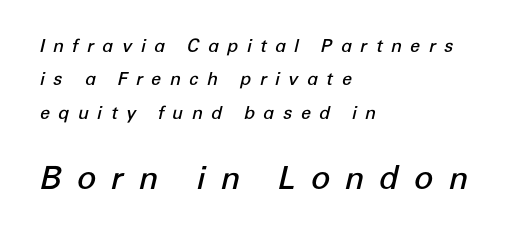
{"italic": "yes", "lean": "right", "slant_degrees": 12, "bold": "semi", "weight": "semibold", "width": "normal", "stroke_contrast": "low", "x_height": "medium", "monospaced": "no", "underline": "no", "align": "left", "line_spacing_ratio": 1.86, "letter_spacing": "wide", "letter_spacing_em": 0.46, "larger_block": "second", "size_ratio": 1.78, "glyph_px": 32}
